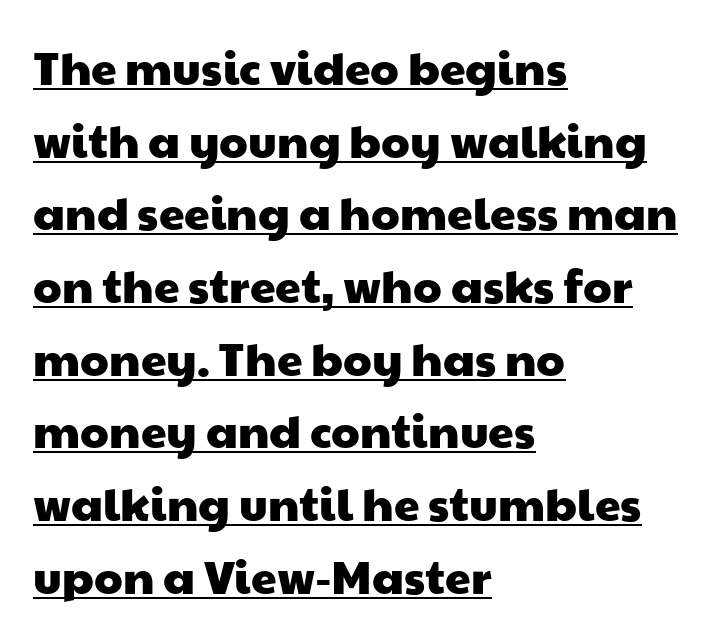
Q: Is the typeface a serif or a sans-serif typeface? A: Sans-serif.
Q: Is the text underlined? A: Yes.
Q: How is the paragraph aligned? A: Left-aligned.
Q: Is the spacing between letters normal or unusually wide? A: Normal.
Q: Is the spacing between lines tight, normal or loose? A: Normal.
Q: Width (condensed, normal, or wide)? A: Wide.
Q: Stroke contrast? A: Low.
Q: x-height? A: Medium.
Q: Monospaced? A: No.
